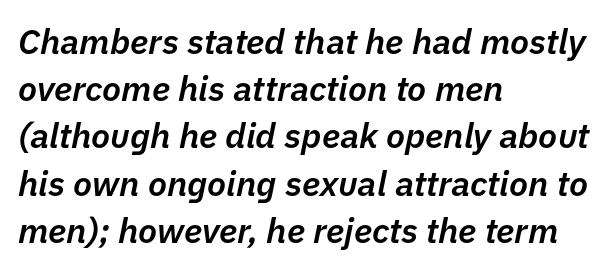
The image shows 35 px semibold type, italic (leaning right); set left-aligned, normal line spacing (1.35x), normal letter spacing, not underlined; low stroke contrast and a medium x-height.
